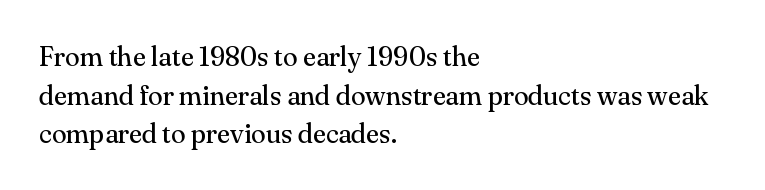
Q: Is the text bold? A: No.
Q: Is the text italic (slanted)? A: No, it is upright.
Q: Is the text underlined? A: No.
Q: How is the paragraph aligned? A: Left-aligned.
Q: Is the spacing between letters normal or unusually wide? A: Normal.
Q: Is the spacing between lines tight, normal or loose? A: Normal.
